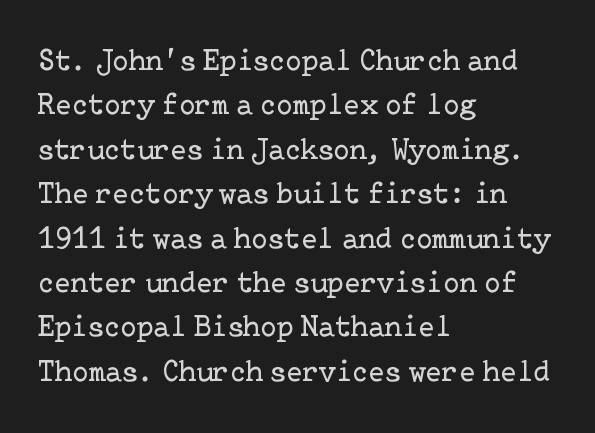
{"serif": "yes", "italic": "no", "bold": "no", "weight": "regular", "width": "normal", "stroke_contrast": "low", "x_height": "medium", "underline": "no", "align": "left", "line_spacing": "normal", "line_spacing_ratio": 1.48, "letter_spacing": "normal", "letter_spacing_em": 0.0, "glyph_px": 30}
